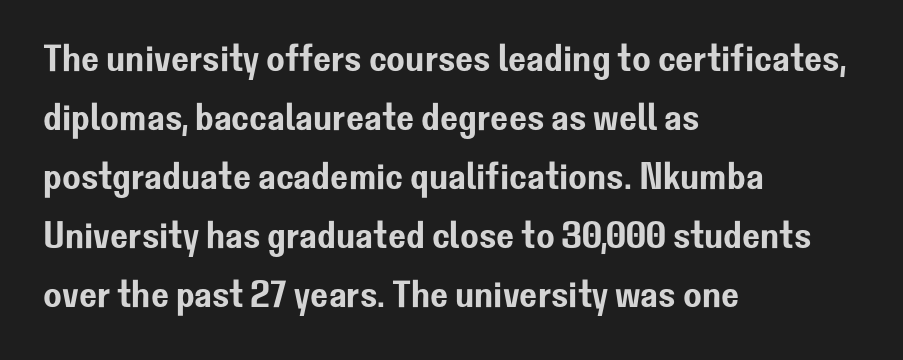
{"serif": "no", "italic": "no", "width": "normal", "stroke_contrast": "low", "x_height": "medium", "monospaced": "no", "underline": "no", "align": "left", "line_spacing": "normal", "line_spacing_ratio": 1.55, "letter_spacing": "normal", "letter_spacing_em": 0.0, "glyph_px": 38}
